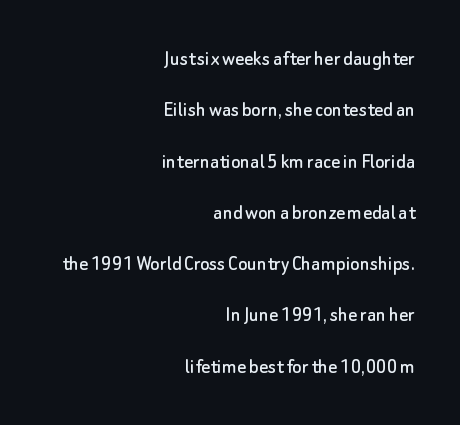
Q: Is the text italic (slanted)? A: No, it is upright.
Q: Is the text underlined? A: No.
Q: How is the paragraph aligned? A: Right-aligned.
Q: Is the spacing between letters normal or unusually wide? A: Normal.
Q: Is the spacing between lines tight, normal or loose? A: Loose.
